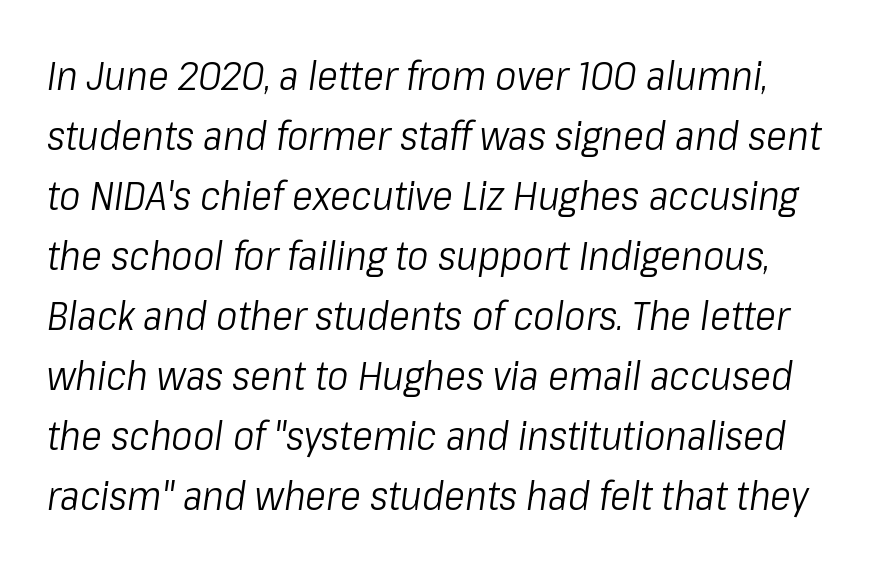
Weight: not bold — regular or lighter. Is the letter spacing exaggerated? No — it looks like the ordinary default. Is there much room between lines? A standard amount, neither cramped nor airy. In CSS terms this would be text-align: left. The passage shown is typed in a proportional face where columns would drift.
